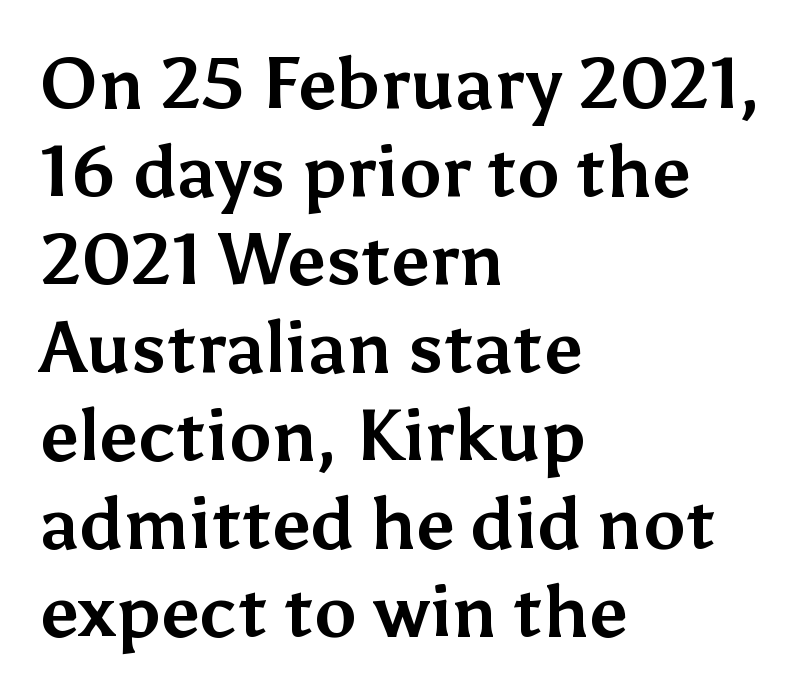
The image shows 71 px bold sans-serif type, upright; set left-aligned, line spacing 1.24x, normal letter spacing, not underlined; medium stroke contrast and a medium x-height.
